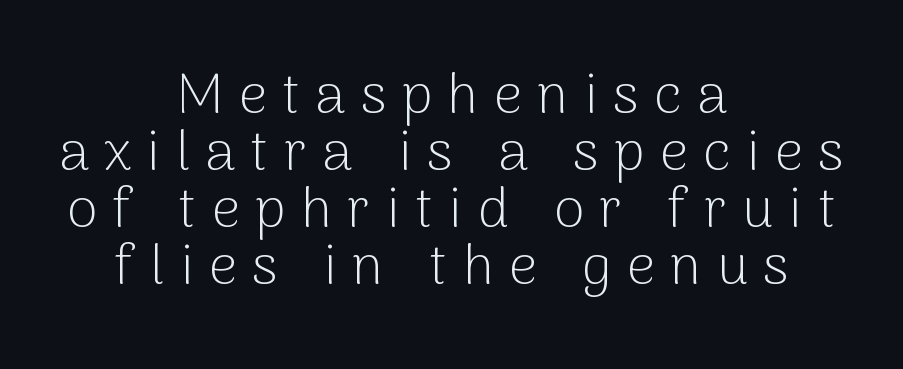
{"serif": "no", "italic": "no", "bold": "no", "weight": "light", "width": "normal", "stroke_contrast": "low", "x_height": "medium", "monospaced": "no", "underline": "no", "align": "center", "line_spacing": "tight", "line_spacing_ratio": 1.02, "letter_spacing": "wide", "letter_spacing_em": 0.27, "glyph_px": 56}
